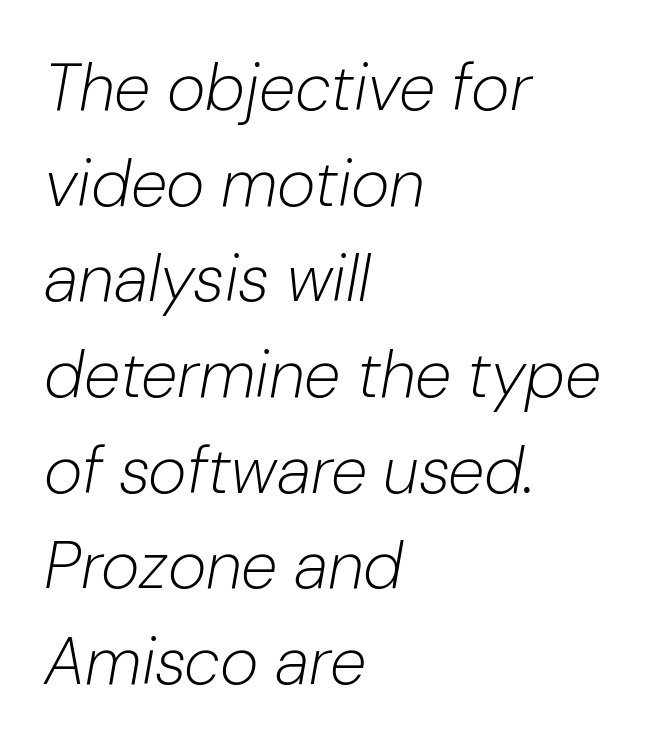
The image shows 66 px light type, italic (leaning right); set left-aligned, normal line spacing (1.45x), normal letter spacing, not underlined; low stroke contrast and a medium x-height.
